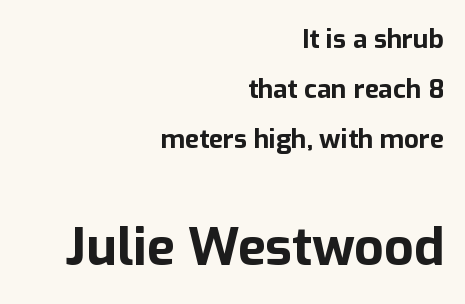
Heavy-handed strokes throughout: this text is bold. Note the varied advance widths — an 'i' is clearly narrower than an 'm'. The block of text is sparse from top to bottom, with ample space between rows. Classification — sans serif.
